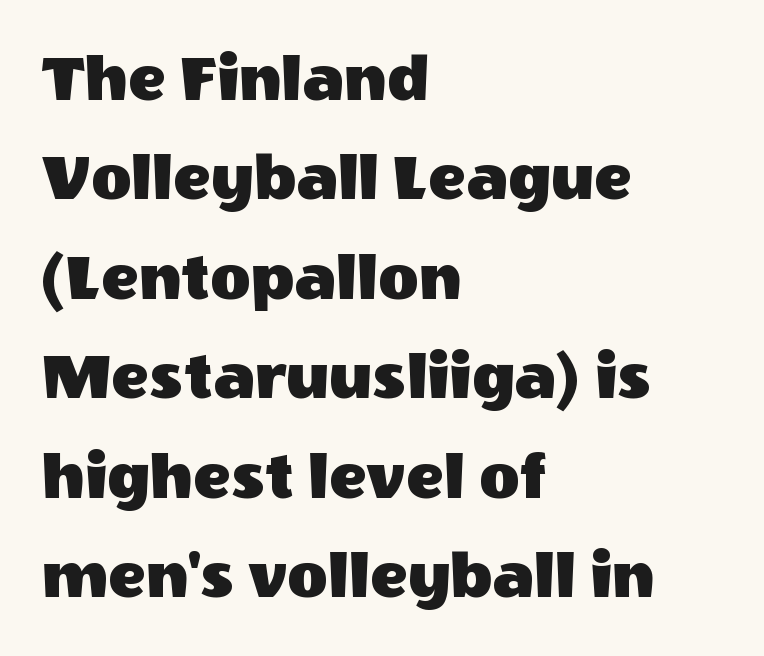
Q: Is the text italic (slanted)? A: No, it is upright.
Q: Is the typeface a serif or a sans-serif typeface? A: Sans-serif.
Q: Is the text underlined? A: No.
Q: How is the paragraph aligned? A: Left-aligned.
Q: Is the spacing between letters normal or unusually wide? A: Normal.
Q: Is the spacing between lines tight, normal or loose? A: Normal.
Q: Width (condensed, normal, or wide)? A: Normal.
Q: x-height? A: Large.
Q: Monospaced? A: No.
